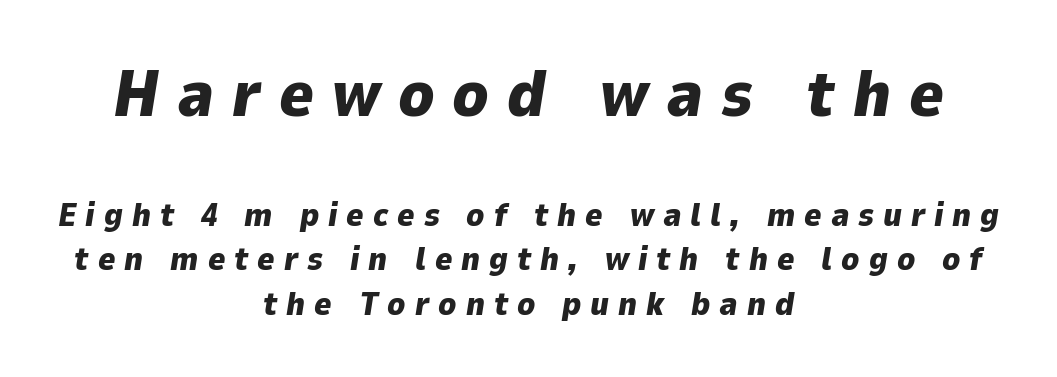
{"italic": "yes", "lean": "right", "slant_degrees": 9, "bold": "yes", "weight": "heavy", "width": "normal", "stroke_contrast": "low", "x_height": "medium", "monospaced": "no", "underline": "no", "align": "center", "line_spacing": "normal", "line_spacing_ratio": 1.36, "letter_spacing": "wide", "letter_spacing_em": 0.27, "larger_block": "first", "size_ratio": 2.0, "glyph_px": 66}
